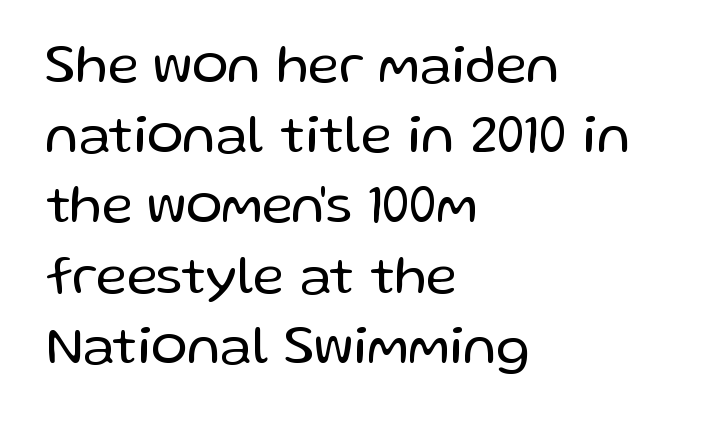
The face used here is rendered with its standard letterfit. In terms of posture, this sample is upright. Type without underlining. Heaviness? Minimal to ordinary, like unemphasized prose. Reading down the column, the eye jumps a familiar distance to each next line.
